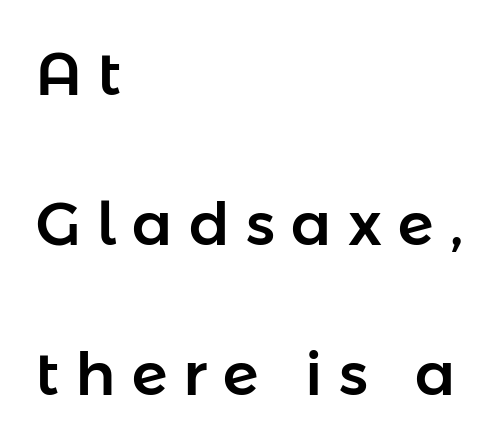
The lettering stays uniformly vertical, giving the passage a roman look. Classification — sans serif. Layout note: lines flush left. The horizontal fit of the characters is loose and conspicuously gappy. Interline gaps are noticeably wide in this sample.
